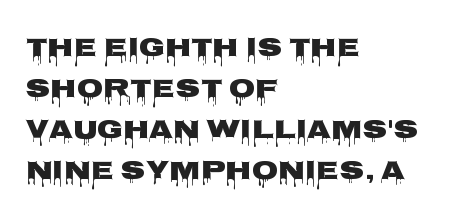
{"italic": "no", "underline": "no", "align": "left", "line_spacing": "normal", "line_spacing_ratio": 1.52, "letter_spacing": "normal", "letter_spacing_em": 0.0, "glyph_px": 27}
